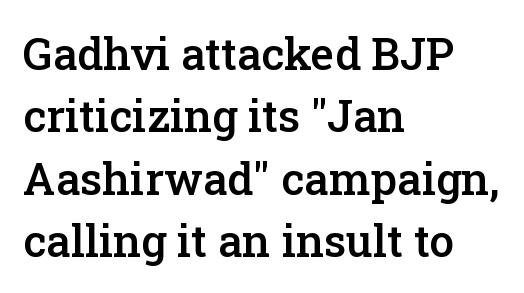
The image shows 44 px semibold serif type, upright; set left-aligned, normal line spacing (1.42x), normal letter spacing, not underlined; low stroke contrast and a medium x-height.
